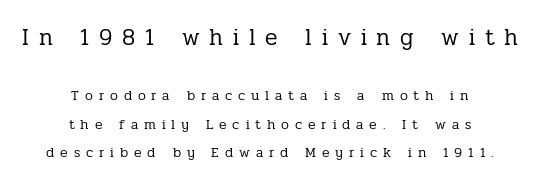
Q: Is the text bold? A: No.
Q: Is the text italic (slanted)? A: No, it is upright.
Q: Is the text underlined? A: No.
Q: How is the paragraph aligned? A: Centered.
Q: Is the spacing between letters normal or unusually wide? A: Unusually wide.
Q: Is the spacing between lines tight, normal or loose? A: Loose.
Q: Which block of text is set in a larger size, the first (top) or the second (bottom)? A: The first (top) one.
